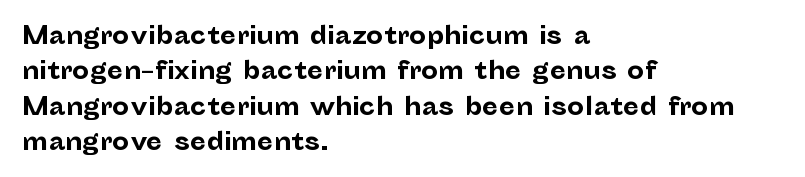
{"italic": "no", "bold": "yes", "underline": "no", "align": "left", "line_spacing": "normal", "line_spacing_ratio": 1.47, "letter_spacing": "normal", "letter_spacing_em": 0.0, "glyph_px": 24}
